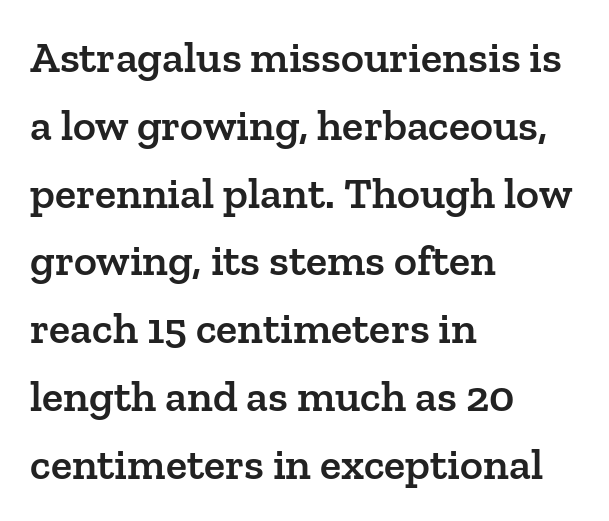
These lines are rendered in a variable-pitch font. Compared with a centered layout, this one pins lines to the left instead. Vertical spacing — default. Is the letter spacing exaggerated? No — it looks like the ordinary default.
